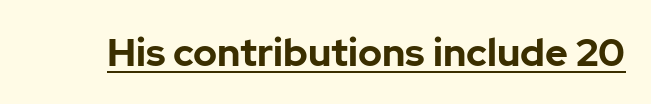
You'd pick this weight for a headline — it's a proper bold. Proportional: the letters do not fall into vertical columns. Is the letter spacing exaggerated? No — it looks like the ordinary default. Check where the strokes stop: nothing finishes them off — pure sans. A roman cut, with each character standing at attention. Glance below the letters and you will spot a drawn line.
